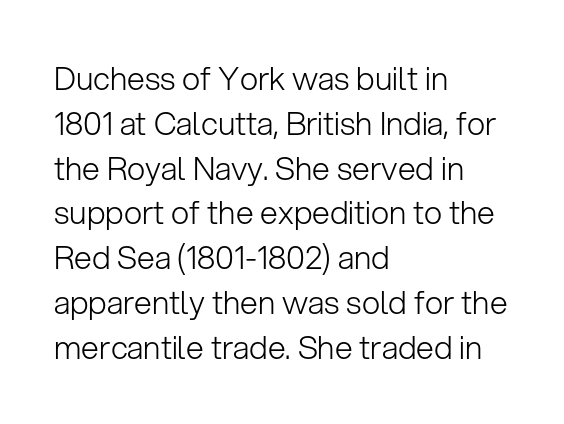
{"serif": "no", "italic": "no", "bold": "no", "weight": "light", "width": "normal", "stroke_contrast": "low", "x_height": "medium", "monospaced": "no", "underline": "no", "align": "left", "line_spacing": "normal", "line_spacing_ratio": 1.4, "letter_spacing": "normal", "letter_spacing_em": 0.0, "glyph_px": 32}
